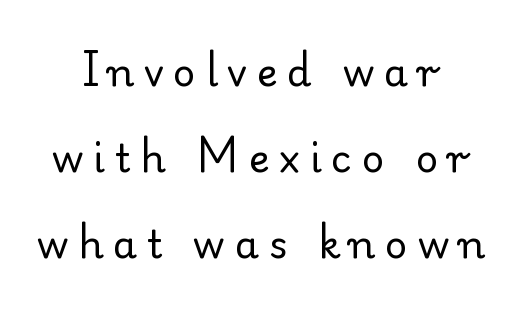
Q: Is the text bold? A: No.
Q: Is the text italic (slanted)? A: No, it is upright.
Q: Is the typeface a serif or a sans-serif typeface? A: Serif.
Q: Is the text underlined? A: No.
Q: How is the paragraph aligned? A: Centered.
Q: Is the spacing between letters normal or unusually wide? A: Unusually wide.
Q: Is the spacing between lines tight, normal or loose? A: Loose.
Q: Width (condensed, normal, or wide)? A: Normal.
Q: Stroke contrast? A: Low.
Q: x-height? A: Small.
Q: Monospaced? A: No.
